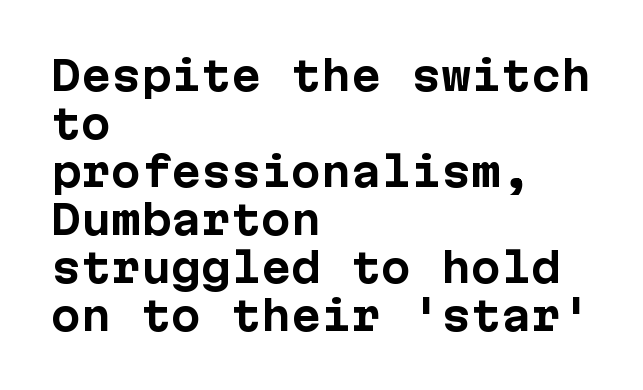
There is no visible air inserted between adjacent glyphs. The words here are not underlined. The lines are quadded left. Nothing sits at the stroke ends, so this counts as sans-serif. Designer's note — italics off, roman on. How heavy is the stroke? Heavy — this is a bold.
